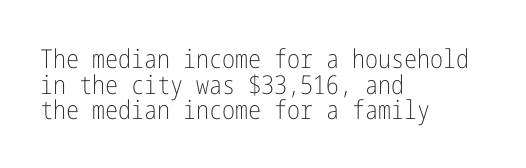
{"italic": "no", "bold": "no", "underline": "no", "align": "left", "line_spacing": "tight", "line_spacing_ratio": 0.99, "letter_spacing": "normal", "letter_spacing_em": 0.0, "glyph_px": 26}
